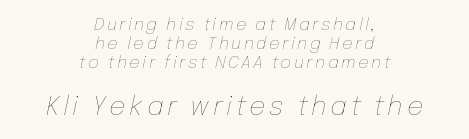
{"italic": "yes", "lean": "right", "slant_degrees": 12, "bold": "no", "underline": "no", "align": "center", "line_spacing": "tight", "line_spacing_ratio": 1.13, "larger_block": "second", "size_ratio": 1.53, "glyph_px": 26}
